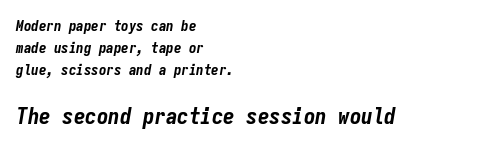
{"italic": "yes", "lean": "right", "slant_degrees": 9, "bold": "yes", "underline": "no", "align": "left", "line_spacing": "normal", "line_spacing_ratio": 1.48, "letter_spacing": "normal", "letter_spacing_em": 0.0, "larger_block": "second", "size_ratio": 1.53, "glyph_px": 23}
